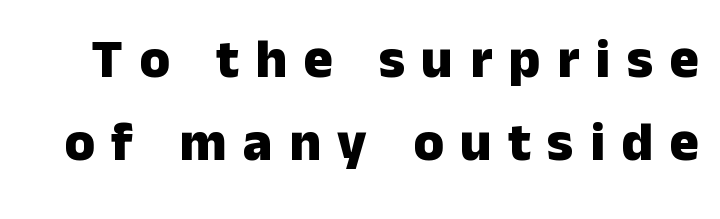
Font category for this specimen: sans-serif. Is the letter spacing exaggerated? Yes — the characters are pushed far apart. When letters stand straight like this, we call the style roman or upright. The leading is moderate, giving the passage an even texture. Note the varied advance widths — an 'i' is clearly narrower than an 'm'.
